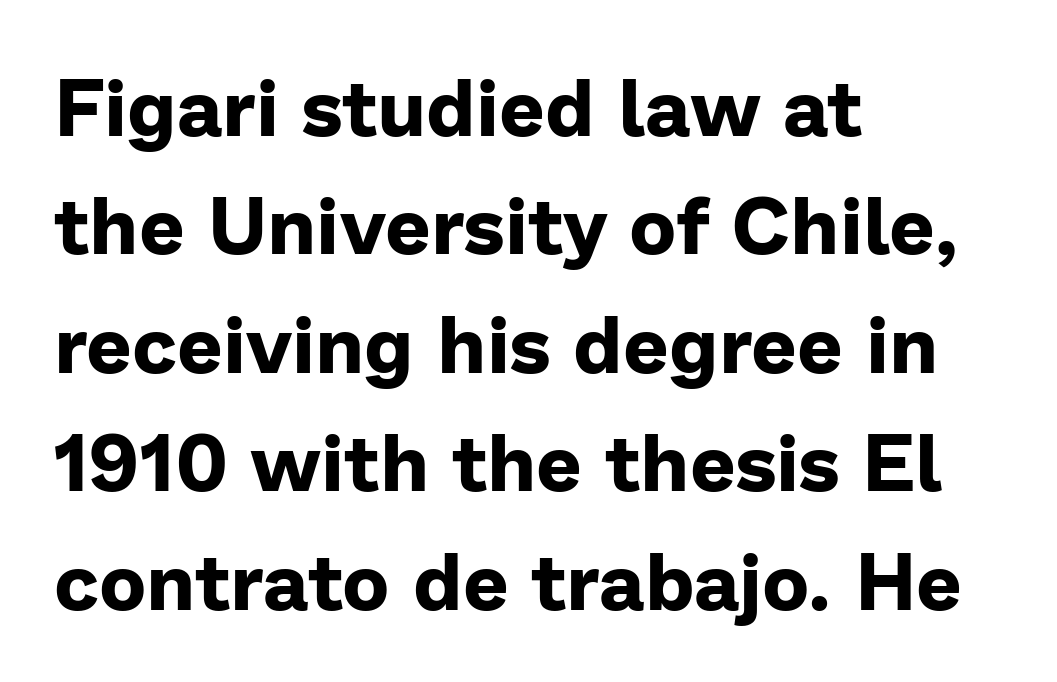
{"serif": "no", "italic": "no", "bold": "yes", "weight": "bold", "width": "normal", "stroke_contrast": "low", "x_height": "medium", "monospaced": "no", "underline": "no", "align": "left", "line_spacing": "normal", "line_spacing_ratio": 1.48, "letter_spacing": "normal", "letter_spacing_em": 0.0, "glyph_px": 80}
